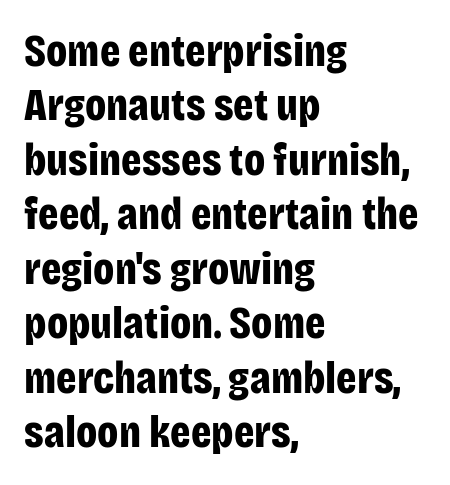
Q: Is the text bold? A: Yes.
Q: Is the text italic (slanted)? A: No, it is upright.
Q: Is the typeface a serif or a sans-serif typeface? A: Sans-serif.
Q: Is the text underlined? A: No.
Q: How is the paragraph aligned? A: Left-aligned.
Q: Is the spacing between letters normal or unusually wide? A: Normal.
Q: Width (condensed, normal, or wide)? A: Condensed.
Q: Stroke contrast? A: Low.
Q: x-height? A: Large.
Q: Monospaced? A: No.
